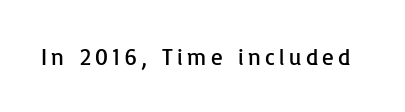
Q: Is the text bold? A: No.
Q: Is the text italic (slanted)? A: No, it is upright.
Q: Is the text underlined? A: No.
